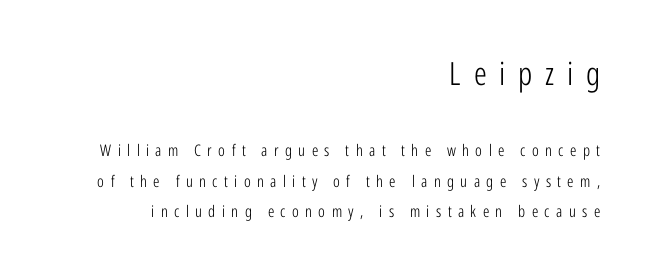
The image shows 32 px light, condensed sans-serif type, upright; set right-aligned, loose line spacing (1.9x), unusually wide letter spacing (+0.4 em), not underlined; the first (top) block is 2.0x larger; low stroke contrast and a medium x-height.
